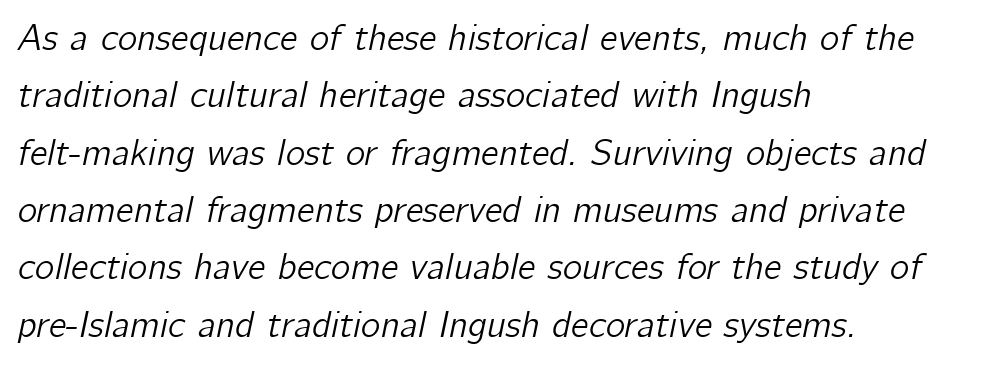
The image shows 37 px text type, italic (leaning right); set left-aligned, normal line spacing (1.55x), normal letter spacing, not underlined; low stroke contrast and a medium x-height.
